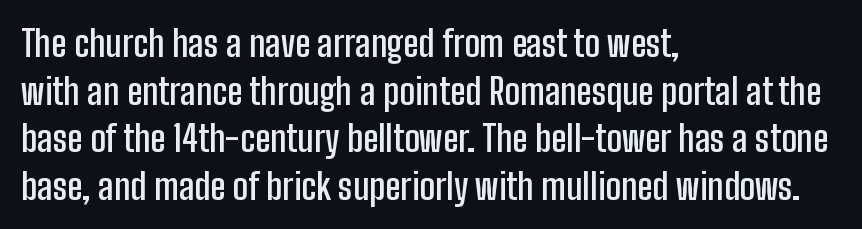
Q: Is the text bold? A: Semi-bold.
Q: Is the text italic (slanted)? A: No, it is upright.
Q: Is the typeface a serif or a sans-serif typeface? A: Sans-serif.
Q: Is the text underlined? A: No.
Q: How is the paragraph aligned? A: Left-aligned.
Q: Is the spacing between letters normal or unusually wide? A: Normal.
Q: Is the spacing between lines tight, normal or loose? A: Normal.
Q: Width (condensed, normal, or wide)? A: Condensed.
Q: Stroke contrast? A: Low.
Q: x-height? A: Medium.
Q: Monospaced? A: No.
